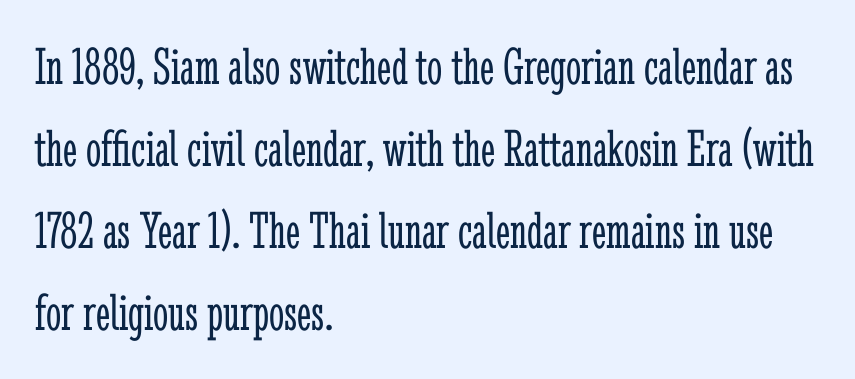
{"serif": "yes", "italic": "no", "bold": "no", "weight": "light", "width": "condensed", "stroke_contrast": "low", "x_height": "medium", "monospaced": "no", "underline": "no", "align": "left", "line_spacing": "normal", "line_spacing_ratio": 1.52, "letter_spacing": "normal", "letter_spacing_em": 0.0, "glyph_px": 54}
